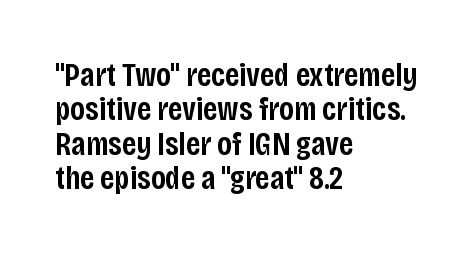
How would I describe the line gaps? Narrow and economical. Descender tails drop into unmarked territory. The lettering holds an erect, upright posture throughout. Its strokes are somewhat broadened, the hallmark of semibold type.
